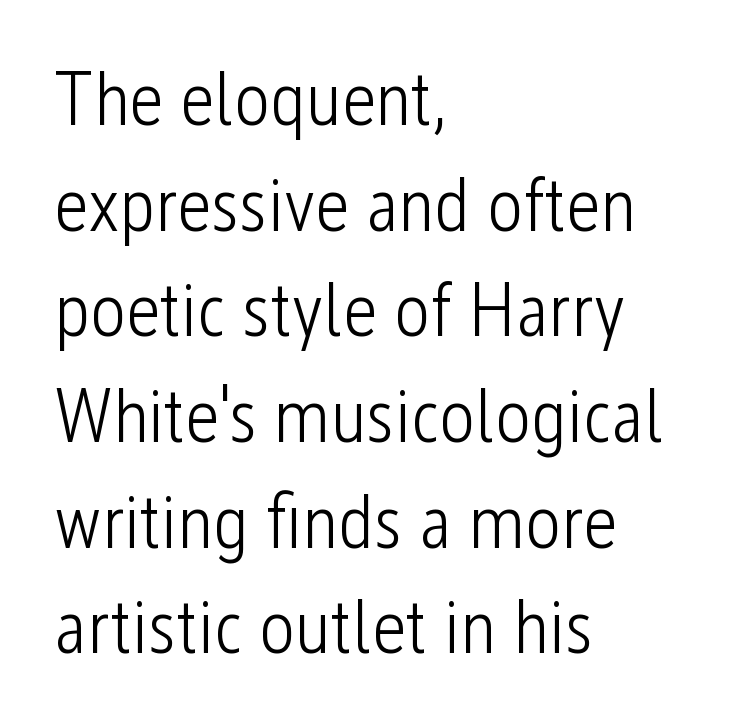
Q: Is the text bold? A: No.
Q: Is the text italic (slanted)? A: No, it is upright.
Q: Is the typeface a serif or a sans-serif typeface? A: Sans-serif.
Q: Is the text underlined? A: No.
Q: How is the paragraph aligned? A: Left-aligned.
Q: Is the spacing between letters normal or unusually wide? A: Normal.
Q: Is the spacing between lines tight, normal or loose? A: Normal.
Q: Width (condensed, normal, or wide)? A: Condensed.
Q: Stroke contrast? A: Low.
Q: x-height? A: Medium.
Q: Monospaced? A: No.
